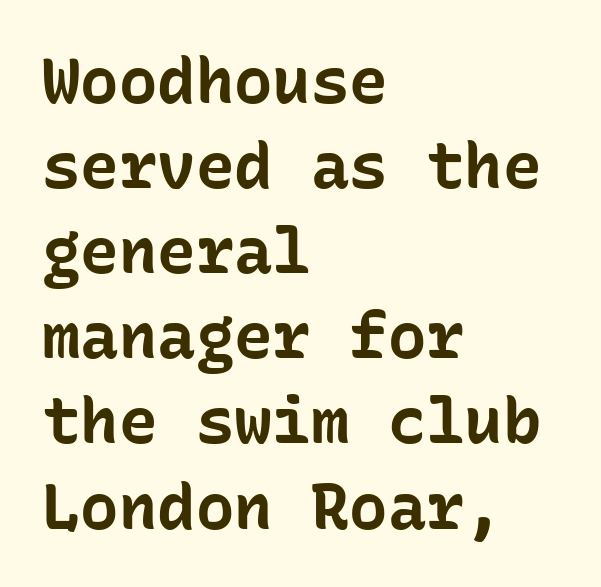
Q: Is the text bold? A: Yes.
Q: Is the text italic (slanted)? A: No, it is upright.
Q: Is the typeface a serif or a sans-serif typeface? A: Sans-serif.
Q: Is the text underlined? A: No.
Q: How is the paragraph aligned? A: Left-aligned.
Q: Is the spacing between letters normal or unusually wide? A: Normal.
Q: Is the spacing between lines tight, normal or loose? A: Normal.
Q: Width (condensed, normal, or wide)? A: Normal.
Q: Stroke contrast? A: Low.
Q: x-height? A: Medium.
Q: Monospaced? A: Yes.
